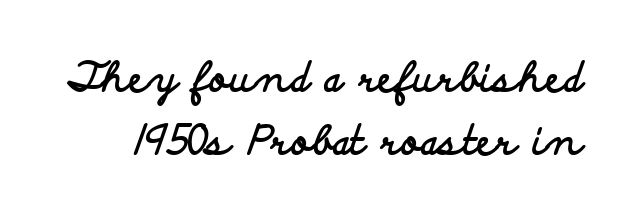
Q: Is the text bold? A: Yes.
Q: Is the text italic (slanted)? A: Yes.
Q: Is the typeface a serif or a sans-serif typeface? A: Sans-serif.
Q: Is the text underlined? A: No.
Q: Is the spacing between letters normal or unusually wide? A: Normal.
Q: Is the spacing between lines tight, normal or loose? A: Normal.
Q: Width (condensed, normal, or wide)? A: Wide.
Q: Stroke contrast? A: Low.
Q: x-height? A: Small.
Q: Monospaced? A: No.
